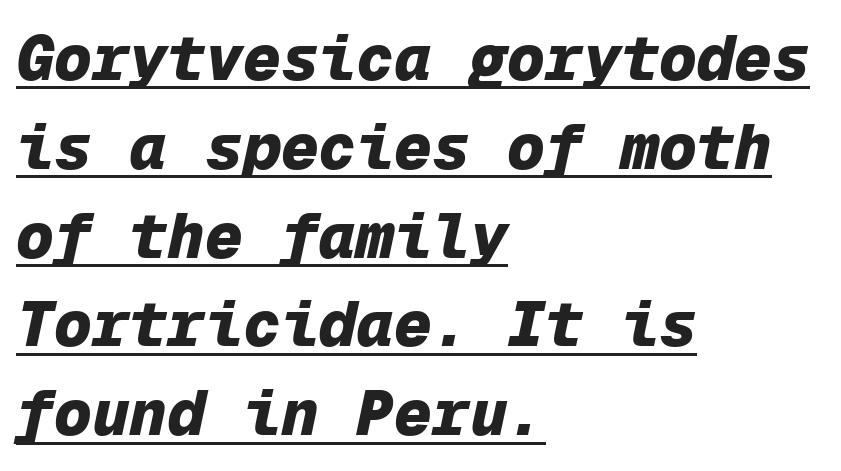
The image shows 63 px heavy type, italic (leaning right), monospaced; set left-aligned, normal line spacing (1.41x), normal letter spacing, underlined; low stroke contrast and a medium x-height.
